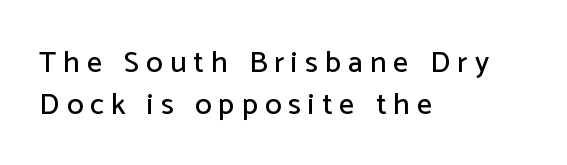
{"serif": "no", "italic": "no", "width": "normal", "stroke_contrast": "low", "x_height": "medium", "monospaced": "no", "underline": "no", "align": "left", "line_spacing": "normal", "line_spacing_ratio": 1.4, "letter_spacing": "wide", "letter_spacing_em": 0.24, "glyph_px": 30}
